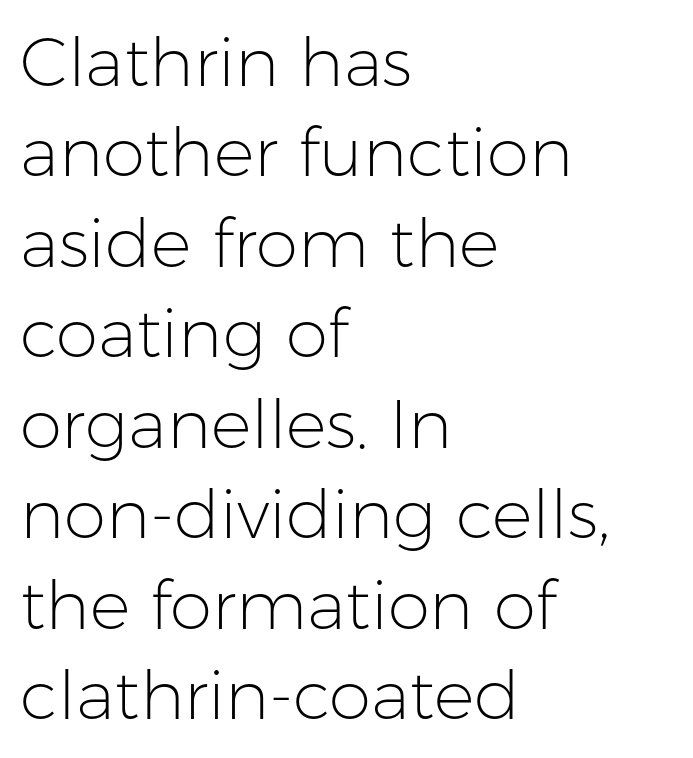
The image shows 68 px light sans-serif type, upright; set left-aligned, normal line spacing (1.33x), normal letter spacing, not underlined; low stroke contrast and a medium x-height.
